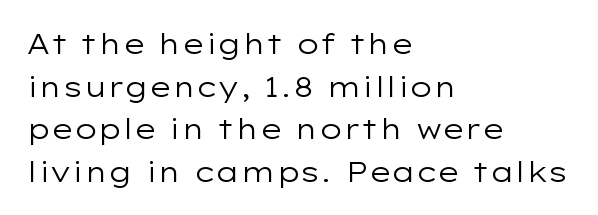
Q: Is the text bold? A: No.
Q: Is the text italic (slanted)? A: No, it is upright.
Q: Is the typeface a serif or a sans-serif typeface? A: Sans-serif.
Q: Is the text underlined? A: No.
Q: How is the paragraph aligned? A: Left-aligned.
Q: Is the spacing between letters normal or unusually wide? A: Normal.
Q: Is the spacing between lines tight, normal or loose? A: Normal.
Q: Width (condensed, normal, or wide)? A: Wide.
Q: Stroke contrast? A: Low.
Q: x-height? A: Medium.
Q: Monospaced? A: No.
